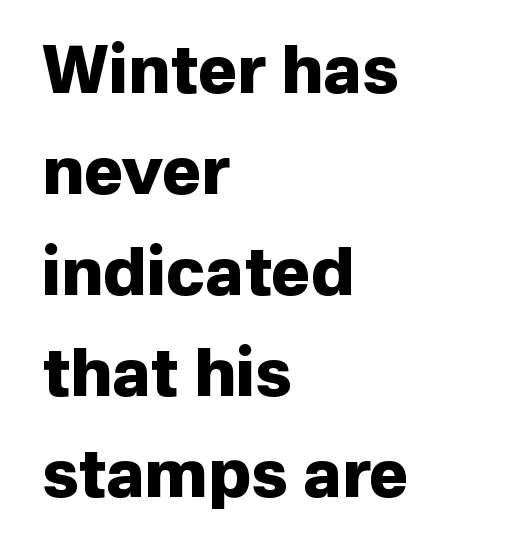
The paragraph has a hard left edge and a soft right edge. Leading matches the norm, producing a regular column. Letters rest on an invisible, unmarked baseline. Varying glyph widths throughout — classic text-font behaviour. Inter-character spacing is left at the font's built-in metrics. The letters are bold, with thick, heavy strokes.
